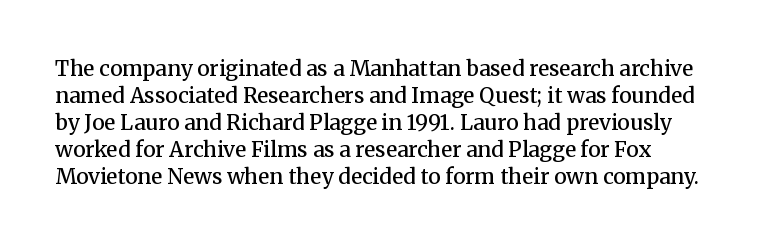
{"italic": "no", "bold": "semi", "underline": "no", "line_spacing": "normal", "line_spacing_ratio": 1.28, "letter_spacing": "normal", "letter_spacing_em": 0.0, "glyph_px": 21}
